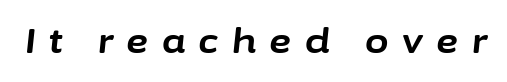
The letters are spread apart with noticeably loose tracking. Clear beneath every line of the passage. Plenty of ink on the page — the face is bold. This is oblique type, the kind used for emphasis or titles.
